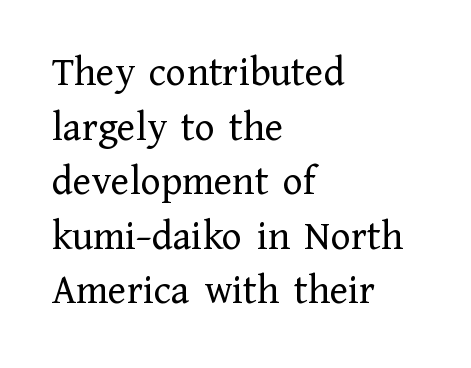
Q: Is the text bold? A: No.
Q: Is the text italic (slanted)? A: No, it is upright.
Q: Is the typeface a serif or a sans-serif typeface? A: Serif.
Q: Is the text underlined? A: No.
Q: How is the paragraph aligned? A: Left-aligned.
Q: Is the spacing between letters normal or unusually wide? A: Normal.
Q: Is the spacing between lines tight, normal or loose? A: Normal.
Q: Width (condensed, normal, or wide)? A: Normal.
Q: Stroke contrast? A: Low.
Q: x-height? A: Medium.
Q: Monospaced? A: No.
